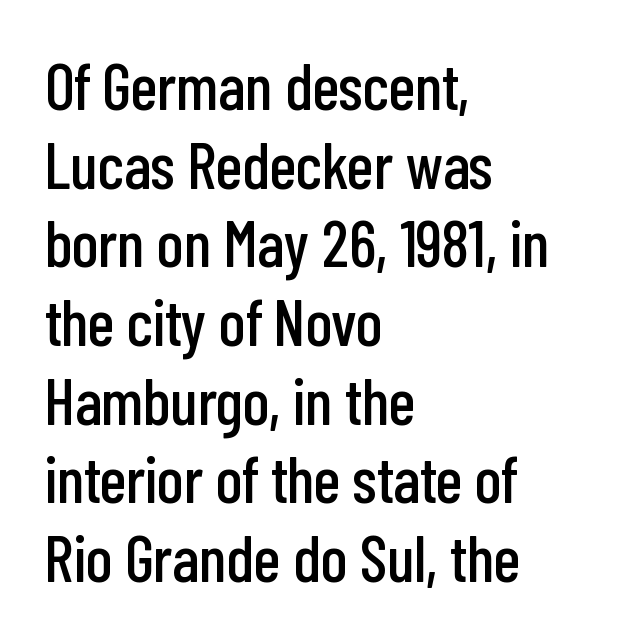
The rendering uses natural spacing where letterforms have individual widths. The designer went with a sans here, leaving each stem footless. This rendering uses left alignment, leaving the right contour irregular. Characters follow at the spacing the type designer built in. Posture: upright roman.
